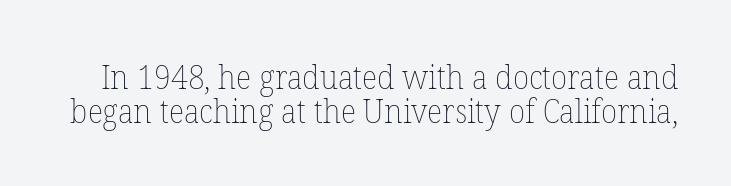
The line-height multiplier appears low, near solid setting. No word sits above an underline. This sample has the flowing, uneven cadence of proportional lettering. How are the letters spaced? Ordinarily, with no added tracking. The passage shown is not bold in any degree.
